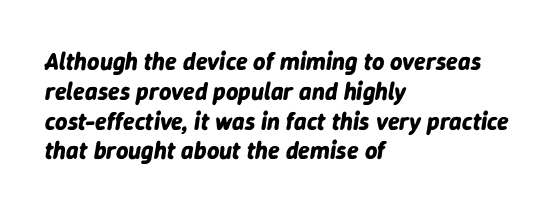
The image shows 24 px bold type, italic (leaning right); set left-aligned, line spacing 1.24x, normal letter spacing, not underlined.
